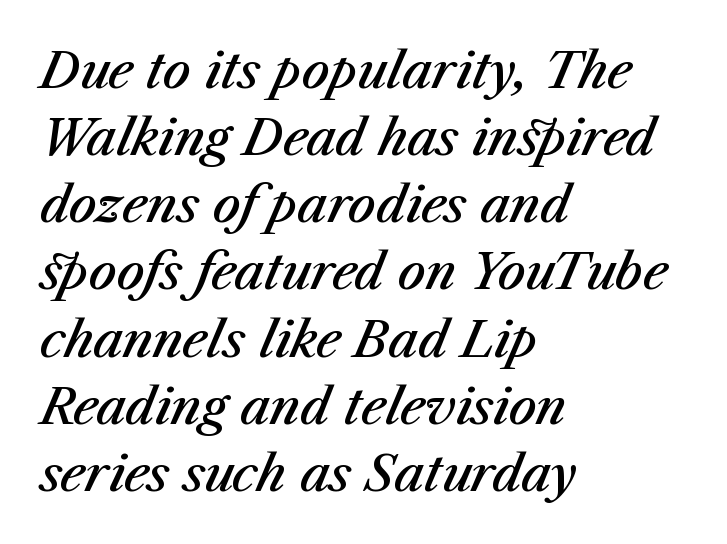
Quick note: italic. Leading matches the norm, producing a regular column. A classic flush-left, rag-right setting is used for this passage. The specimen omits any rule beneath the text block's lines.
